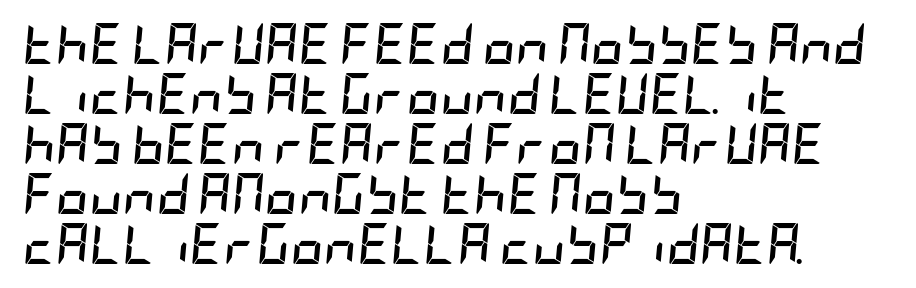
Slant detected: the letters are inclined. Tracking value appears to be zero — textbook default spacing. Type without underlining. Where is the straight margin? On the left.
